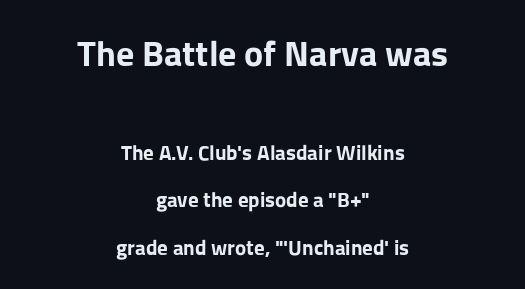
This sample has the flowing, uneven cadence of proportional lettering. The passage shown stacks its lines with a broad gap. Its strokes are broad and dark, the hallmark of bold type. Short and long lines alike share a common midpoint. The rendering shrinks the type as you move from the upper chunk to the lower. Descenders are the only things crossing below the line.
